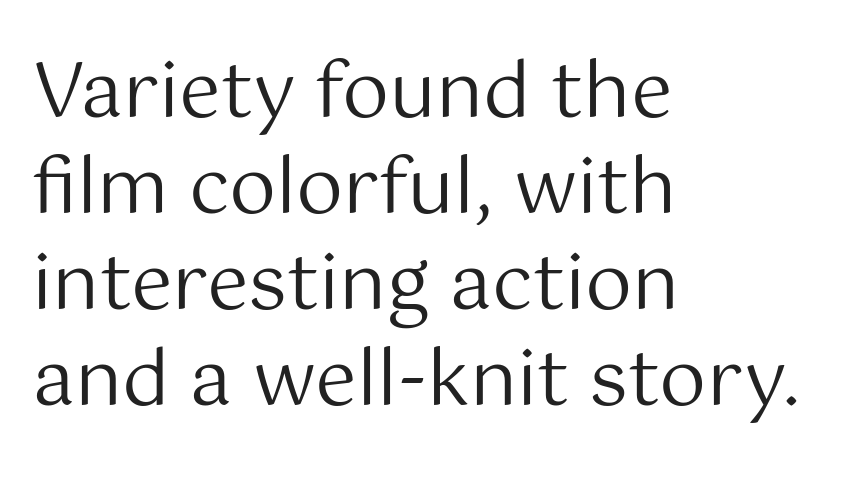
Q: Is the text bold? A: No.
Q: Is the text italic (slanted)? A: No, it is upright.
Q: Is the typeface a serif or a sans-serif typeface? A: Sans-serif.
Q: Is the text underlined? A: No.
Q: How is the paragraph aligned? A: Left-aligned.
Q: Is the spacing between letters normal or unusually wide? A: Normal.
Q: Is the spacing between lines tight, normal or loose? A: Normal.
Q: Width (condensed, normal, or wide)? A: Normal.
Q: Stroke contrast? A: Medium.
Q: x-height? A: Medium.
Q: Monospaced? A: No.
